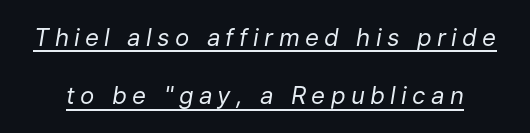
In terms of leading, this rendering errs on the spacious side. No extra ink here — the face is not bold. A continuous stroke trails under the words, as in a hyperlink. The letters are slanted; this is an italic face. Glyph-to-glyph distance is far greater than everyday printed text.
